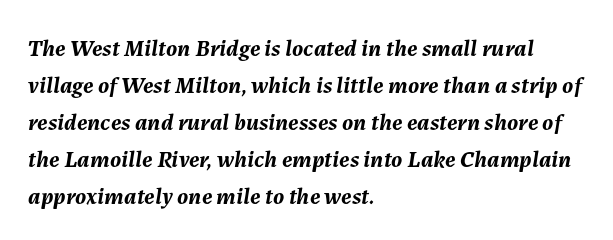
The image shows 24 px bold type, italic (leaning right); set left-aligned, normal line spacing (1.54x), normal letter spacing, not underlined.
